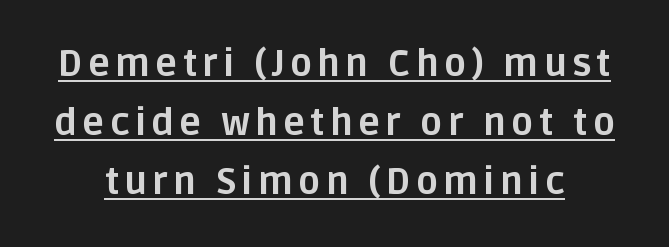
The image shows 37 px bold sans-serif type, upright; set normal line spacing (1.6x), underlined; low stroke contrast and a large x-height.
